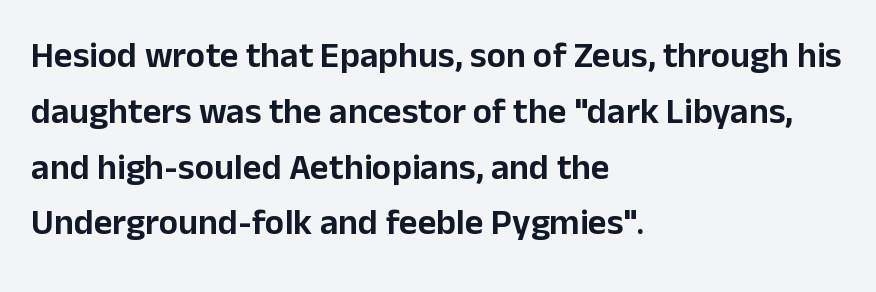
Q: Is the text italic (slanted)? A: No, it is upright.
Q: Is the typeface a serif or a sans-serif typeface? A: Sans-serif.
Q: Is the text underlined? A: No.
Q: How is the paragraph aligned? A: Left-aligned.
Q: Is the spacing between letters normal or unusually wide? A: Normal.
Q: Is the spacing between lines tight, normal or loose? A: Normal.
Q: Width (condensed, normal, or wide)? A: Normal.
Q: Stroke contrast? A: Low.
Q: x-height? A: Medium.
Q: Monospaced? A: No.
